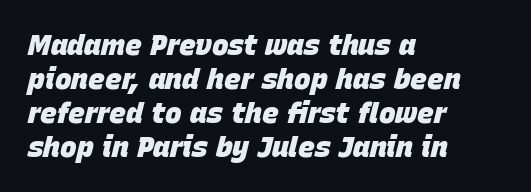
Q: Is the text bold? A: Yes.
Q: Is the text italic (slanted)? A: Yes, it leans right by about 15 degrees.
Q: Is the text underlined? A: No.
Q: How is the paragraph aligned? A: Left-aligned.
Q: Is the spacing between letters normal or unusually wide? A: Normal.
Q: Width (condensed, normal, or wide)? A: Normal.
Q: Stroke contrast? A: Low.
Q: x-height? A: Large.
Q: Monospaced? A: No.
